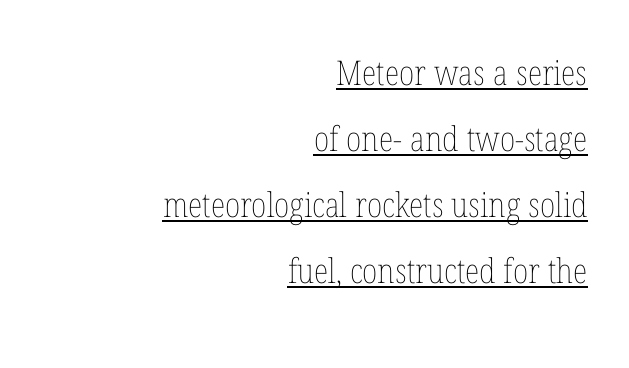
The image shows 34 px thin, condensed type, upright; set right-aligned, loose line spacing (1.94x), normal letter spacing, underlined; low stroke contrast and a medium x-height.
